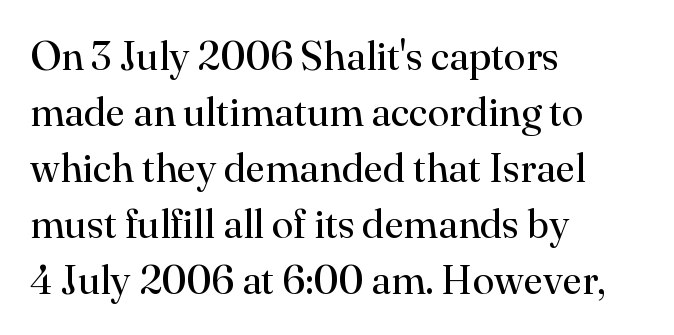
Q: Is the text bold? A: No.
Q: Is the text italic (slanted)? A: No, it is upright.
Q: Is the typeface a serif or a sans-serif typeface? A: Serif.
Q: Is the text underlined? A: No.
Q: How is the paragraph aligned? A: Left-aligned.
Q: Is the spacing between letters normal or unusually wide? A: Normal.
Q: Is the spacing between lines tight, normal or loose? A: Normal.
Q: Width (condensed, normal, or wide)? A: Normal.
Q: Stroke contrast? A: High.
Q: x-height? A: Small.
Q: Monospaced? A: No.
